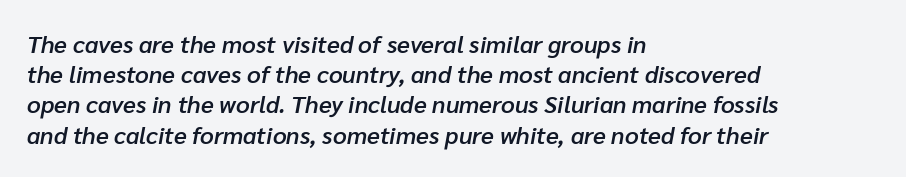
{"italic": "yes", "lean": "right", "slant_degrees": 10, "bold": "semi", "underline": "no", "align": "left", "line_spacing": "normal", "line_spacing_ratio": 1.26, "letter_spacing": "normal", "letter_spacing_em": 0.0, "glyph_px": 24}
